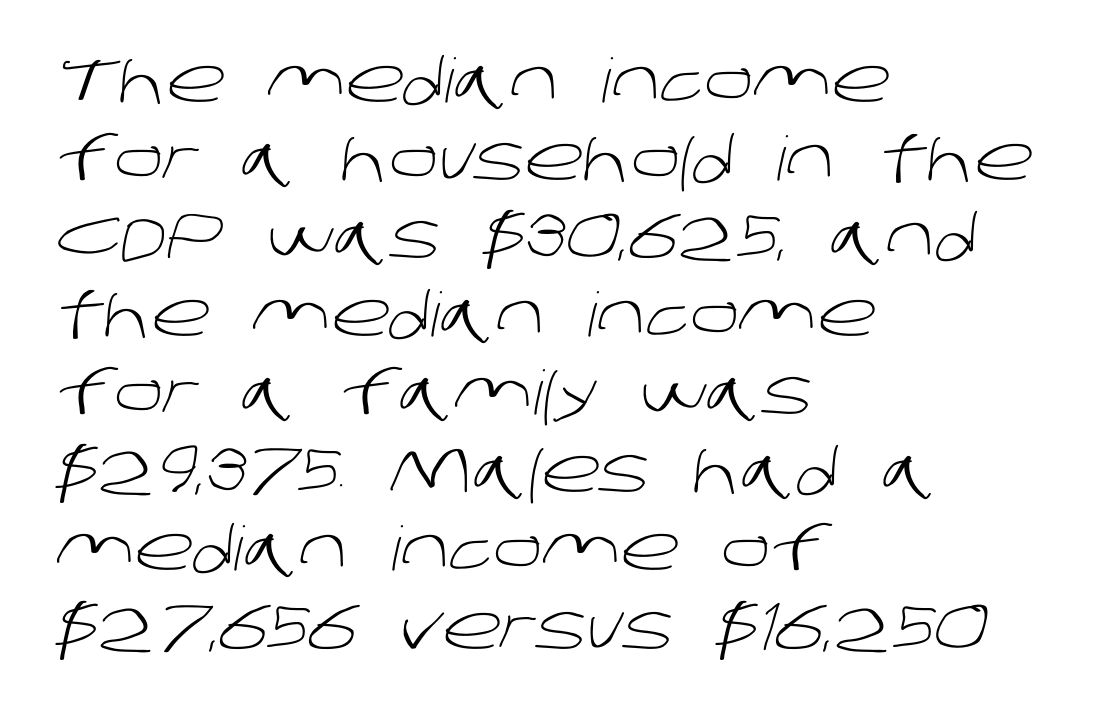
The image shows 61 px light sans-serif type; set left-aligned, normal line spacing (1.28x), normal letter spacing, not underlined; low stroke contrast and a large x-height.
